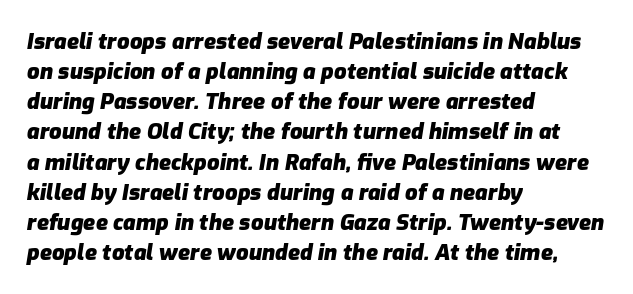
The image shows 22 px bold type, italic (leaning right); set left-aligned, normal line spacing (1.37x), normal letter spacing, not underlined.
